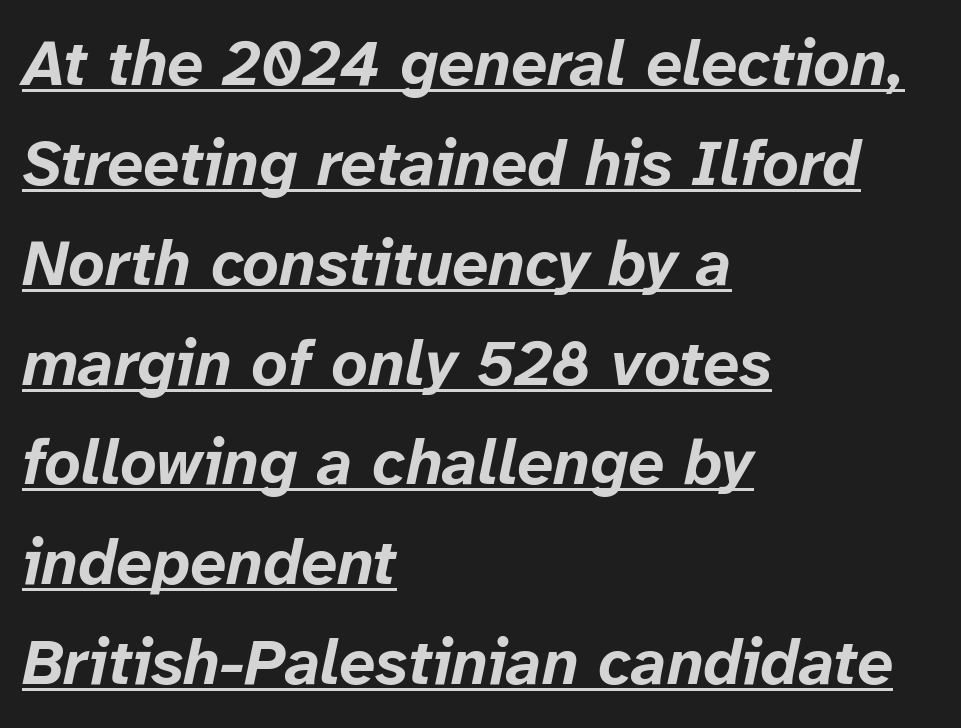
The image shows 64 px bold type, italic (leaning right); set left-aligned, normal line spacing (1.56x), normal letter spacing, underlined; low stroke contrast and a medium x-height.
